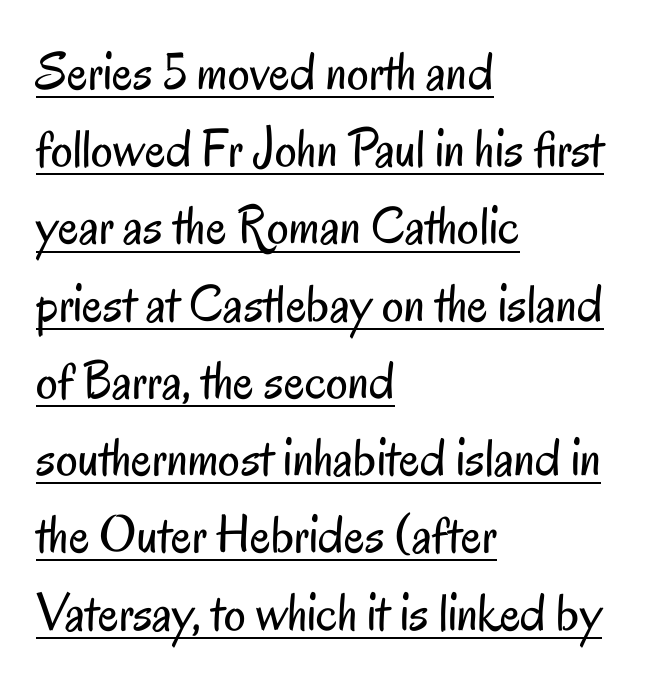
{"serif": "no", "italic": "no", "bold": "no", "weight": "regular", "width": "condensed", "stroke_contrast": "low", "x_height": "small", "monospaced": "no", "underline": "yes", "align": "left", "line_spacing": "normal", "line_spacing_ratio": 1.43, "letter_spacing": "normal", "letter_spacing_em": 0.0, "glyph_px": 54}
